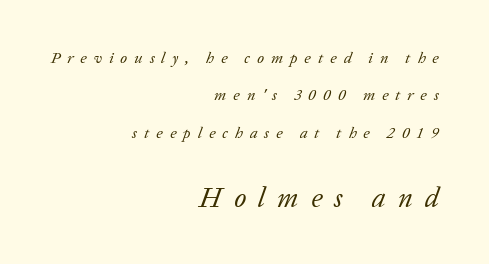
Serif or sans? Serif — the stroke terminals have little feet. Display-style spreading of the glyphs; the letterfit is very open. A student would call this right alignment; a typographer would say flush right, rag left. Glance below the letters and you will spot only blank space. Varying glyph widths throughout — classic text-font behaviour.
